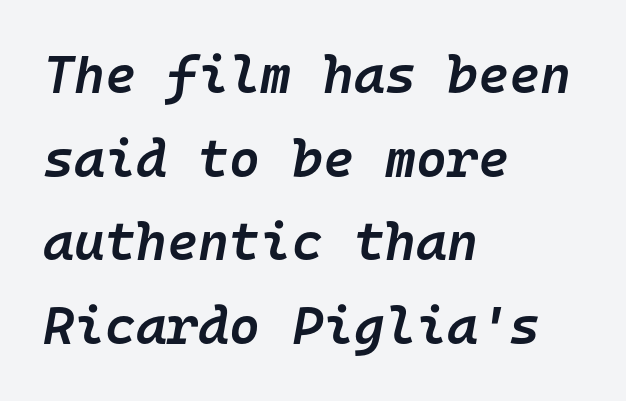
The image shows 53 px semibold type, italic (leaning right), monospaced; set left-aligned, normal line spacing (1.58x), normal letter spacing, not underlined; low stroke contrast and a medium x-height.
